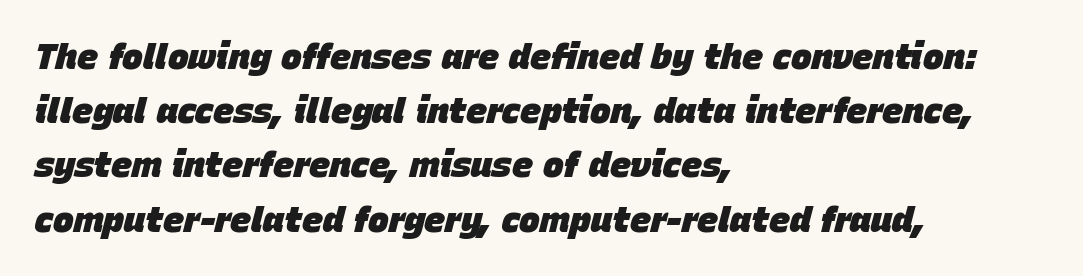
Is the type bold? Yes — the strokes are clearly thick and heavy. These lines are rendered in a variable-pitch font. The lines are quadded left. In terms of letterspacing, this is plain default setting. Leading matches the norm, producing a regular column. The axis of the letterforms is tilted away from vertical.
